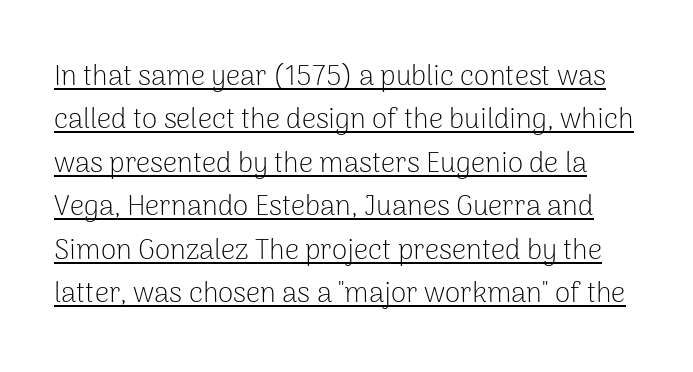
{"serif": "no", "italic": "no", "bold": "no", "weight": "light", "width": "normal", "stroke_contrast": "low", "x_height": "medium", "monospaced": "no", "underline": "yes", "line_spacing": "normal", "line_spacing_ratio": 1.55, "letter_spacing": "normal", "letter_spacing_em": 0.0, "glyph_px": 28}
